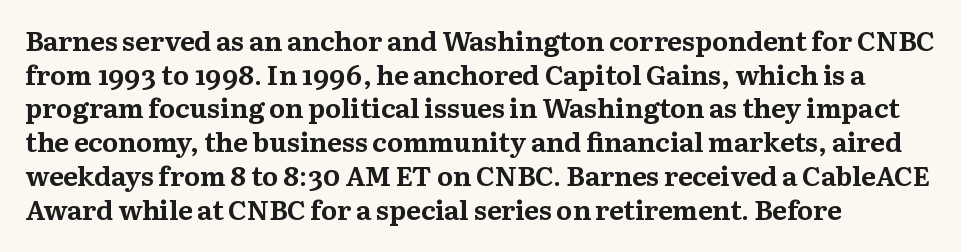
The image shows 27 px bold type, upright; set left-aligned, normal line spacing (1.25x), normal letter spacing, not underlined.
